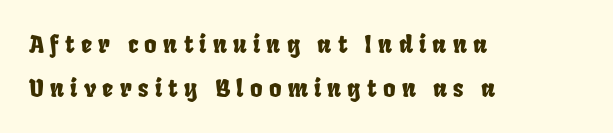
The image shows 24 px text type; set left-aligned, line spacing 1.82x, unusually wide letter spacing (+0.26 em), not underlined.
